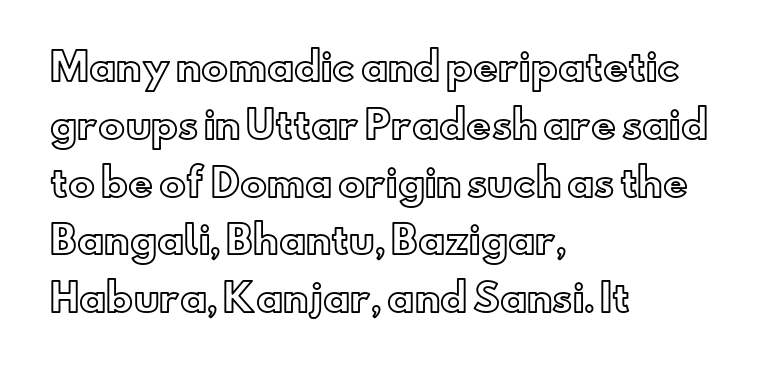
The image shows 38 px text type, upright; set left-aligned, normal line spacing (1.52x), normal letter spacing, not underlined; a small x-height.
